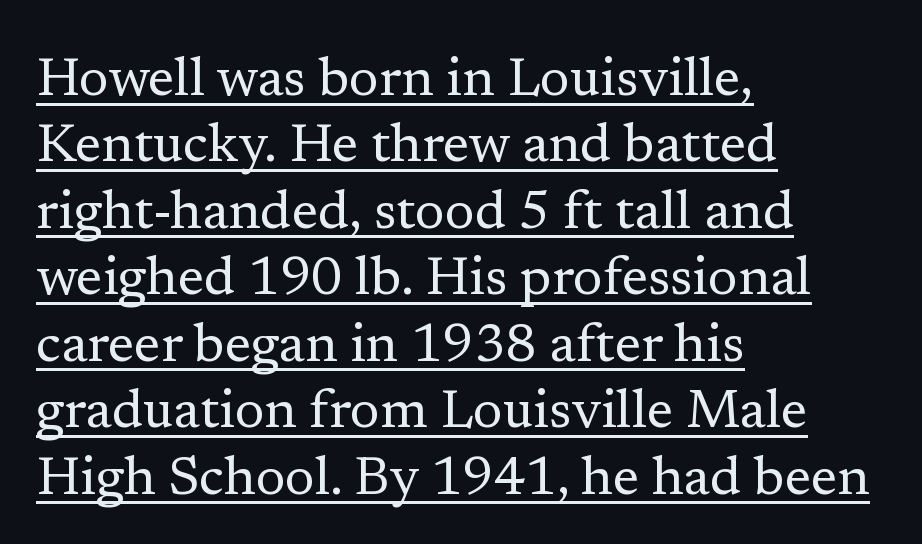
The image shows 54 px regular-weight serif type, upright; set left-aligned, line spacing 1.23x, normal letter spacing, underlined; low stroke contrast and a medium x-height.
